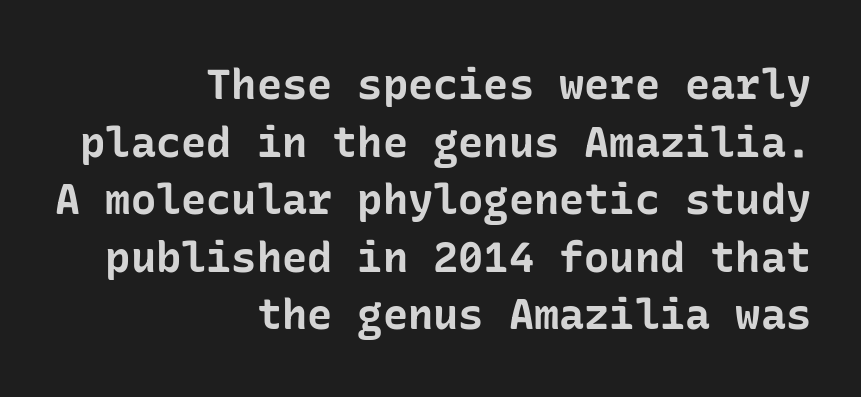
The image shows 42 px bold sans-serif type, upright; set right-aligned, normal line spacing (1.37x), normal letter spacing, not underlined; low stroke contrast and a medium x-height.
